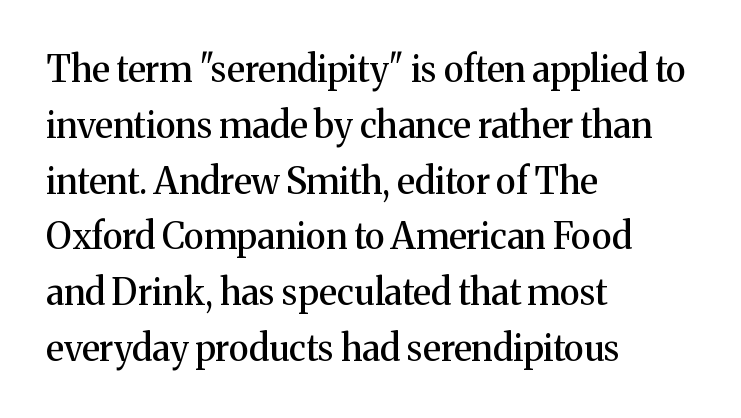
The image shows 36 px serif type, upright; set left-aligned, normal line spacing (1.55x), normal letter spacing, not underlined; medium stroke contrast and a medium x-height.
